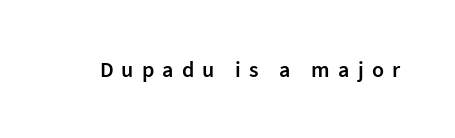
The space directly below the letters is spotless. The sample has been set in demibold, a notch under bold. It's the straight-up-and-down kind of type. Observe the wide spacing: letters keep a clear distance from each other.
